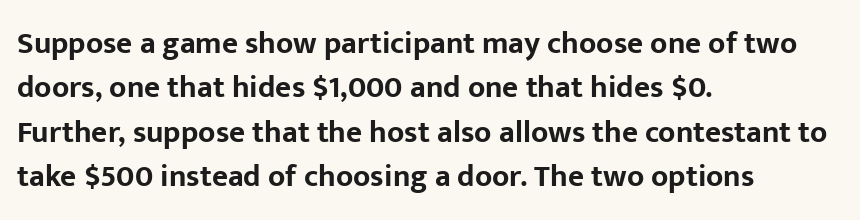
Q: Is the text bold? A: Yes.
Q: Is the text italic (slanted)? A: No, it is upright.
Q: Is the typeface a serif or a sans-serif typeface? A: Sans-serif.
Q: Is the text underlined? A: No.
Q: How is the paragraph aligned? A: Left-aligned.
Q: Is the spacing between letters normal or unusually wide? A: Normal.
Q: Is the spacing between lines tight, normal or loose? A: Normal.
Q: Width (condensed, normal, or wide)? A: Normal.
Q: Stroke contrast? A: Low.
Q: x-height? A: Medium.
Q: Monospaced? A: No.
